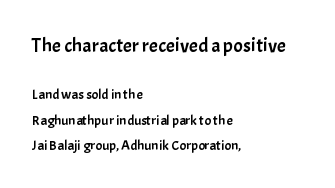
{"italic": "no", "underline": "no", "align": "left", "line_spacing_ratio": 1.84, "letter_spacing": "normal", "letter_spacing_em": 0.0, "larger_block": "first", "size_ratio": 1.43, "glyph_px": 20}
